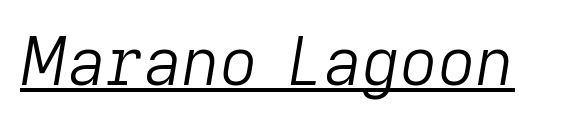
Rendered with sloped, italic letterforms. Is there an underline? Yes — a line sits under the letters. Students, note that the glyphs here touch the page at normal intervals. Character widths vary here, with narrow letters taking less room than wide ones. Think standard paragraph weight, or any step lighter than that.
